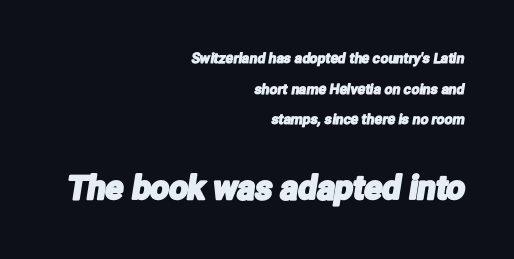
The image shows 33 px condensed sans-serif type; set right-aligned, loose line spacing (2.19x), normal letter spacing, not underlined; the second (bottom) block is 2.36x larger; low stroke contrast and a medium x-height.
